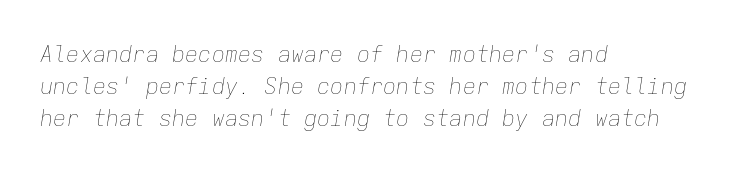
Typeset ragged right — the left edge is the straight one. Successive baselines arrive at the customary interval. Nobody touched the tracking dial on this one. Glance below the letters and you will spot only blank space. The strokes are not fattened; the text isn't bold.
